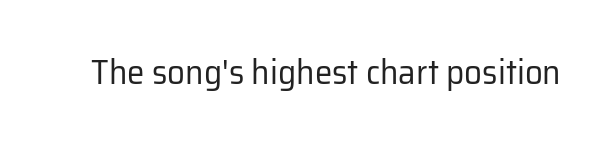
{"serif": "no", "italic": "no", "bold": "no", "weight": "regular", "width": "normal", "stroke_contrast": "low", "x_height": "medium", "monospaced": "no", "underline": "no", "letter_spacing": "normal", "letter_spacing_em": 0.0, "glyph_px": 35}
